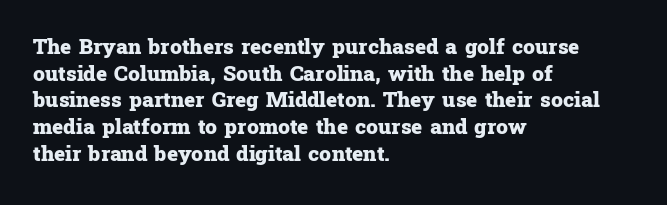
{"italic": "no", "bold": "yes", "underline": "no", "align": "left", "line_spacing": "normal", "line_spacing_ratio": 1.27, "letter_spacing": "normal", "letter_spacing_em": 0.0, "glyph_px": 21}
